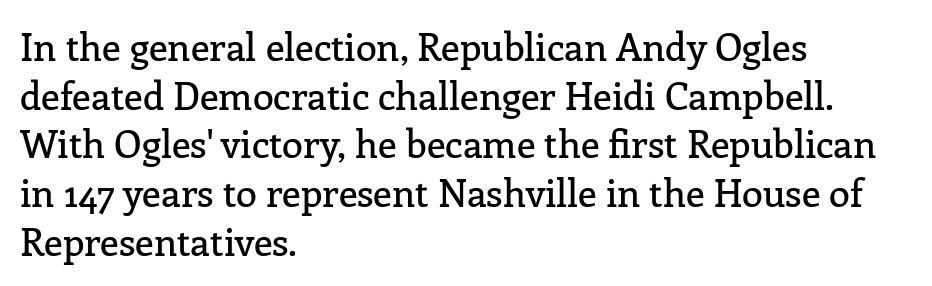
Is this a fixed-width face? No — the glyphs have proportional, varying widths. The font's upright variant was chosen for this text. Quick note: interline space is typical. What stands out about the letter spacing? Nothing — it is the standard amount. Type without underlining.
